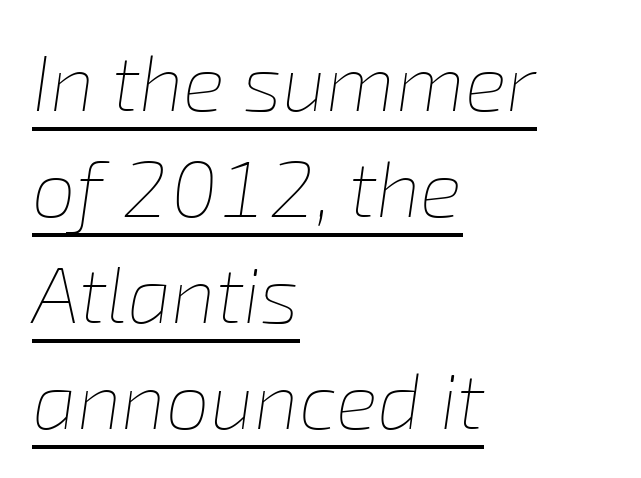
The leading is moderate, giving the passage an even texture. This sample is left-justified, so line endings fall wherever the words run out. Tracking here is standard; glyphs follow each other at the usual distance. Beneath each row of characters lies a ruled line. Unbolded letterforms with no extra heft. Emphasis-style slanted type is in use.
